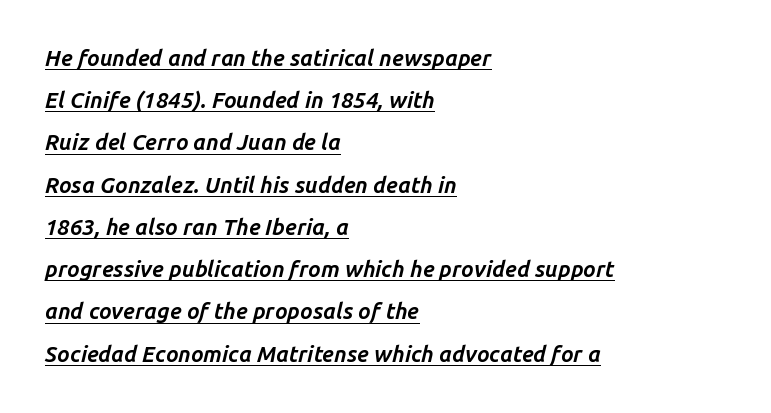
Q: Is the text bold? A: Yes.
Q: Is the text italic (slanted)? A: Yes, it leans right by about 14 degrees.
Q: Is the text underlined? A: Yes.
Q: How is the paragraph aligned? A: Left-aligned.
Q: Is the spacing between letters normal or unusually wide? A: Normal.
Q: Is the spacing between lines tight, normal or loose? A: Loose.
